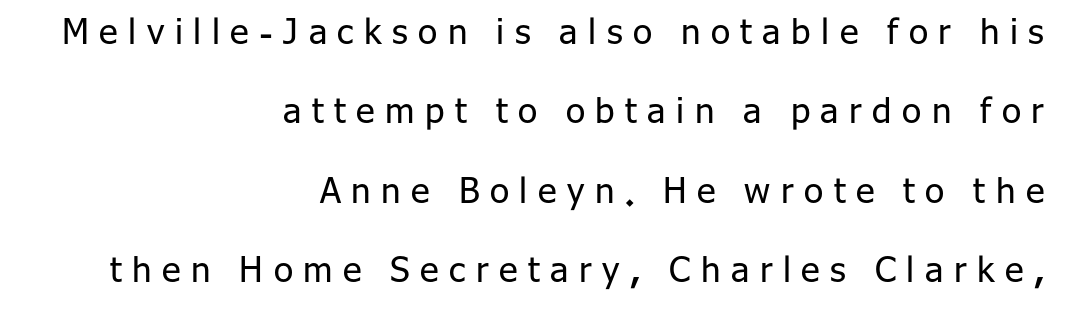
{"serif": "no", "italic": "no", "bold": "no", "weight": "regular", "width": "normal", "stroke_contrast": "low", "x_height": "medium", "monospaced": "no", "underline": "no", "align": "right", "line_spacing": "loose", "line_spacing_ratio": 2.27, "letter_spacing": "wide", "letter_spacing_em": 0.3, "glyph_px": 35}
